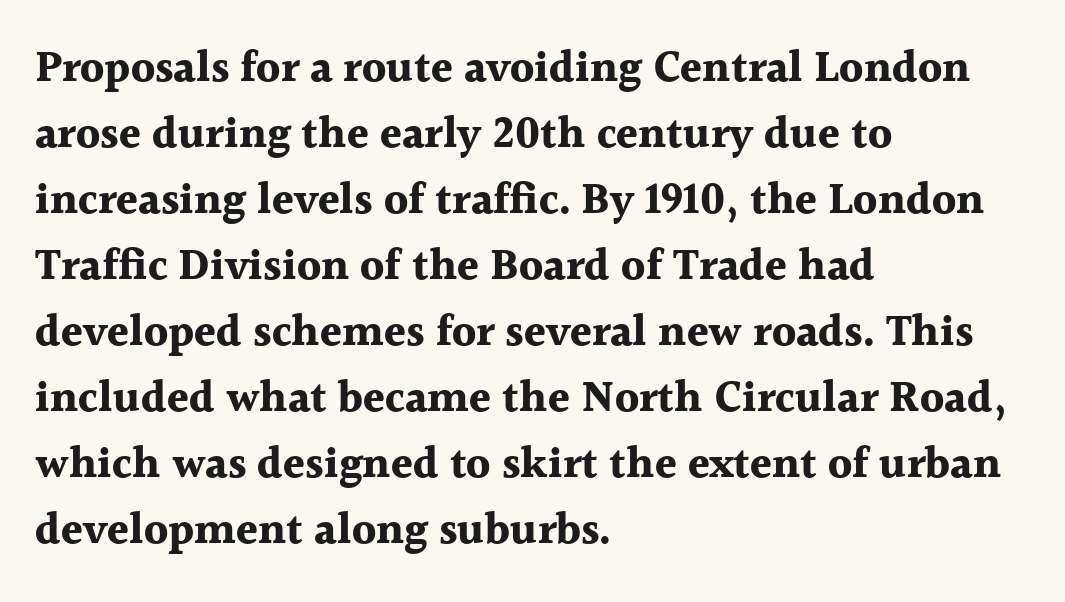
Q: Is the text bold? A: Yes.
Q: Is the text italic (slanted)? A: No, it is upright.
Q: Is the typeface a serif or a sans-serif typeface? A: Serif.
Q: Is the text underlined? A: No.
Q: How is the paragraph aligned? A: Left-aligned.
Q: Is the spacing between letters normal or unusually wide? A: Normal.
Q: Is the spacing between lines tight, normal or loose? A: Normal.
Q: Width (condensed, normal, or wide)? A: Normal.
Q: x-height? A: Medium.
Q: Monospaced? A: No.
